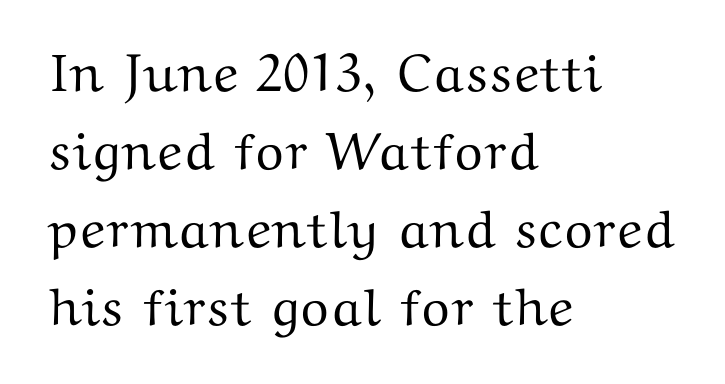
Does extra space separate the letters? No, they use regular spacing. The typesetter chose a ragged-right arrangement here. A roman cut, with each character standing at attention. The gap between lines stays unmarked. Stroke terminals: seriffed. Spacing verdict: proportional, widths tailored to each character.
